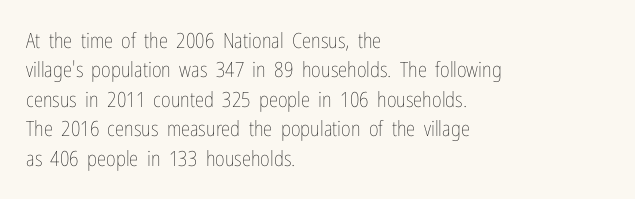
The image shows 21 px text type, upright; set left-aligned, normal line spacing (1.4x), normal letter spacing, not underlined.
